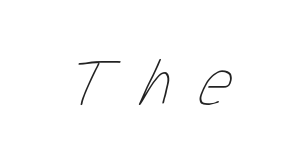
Q: Is the text bold? A: No.
Q: Is the text underlined? A: No.
Q: Is the spacing between letters normal or unusually wide? A: Unusually wide.
Q: Width (condensed, normal, or wide)? A: Condensed.
Q: Stroke contrast? A: Low.
Q: x-height? A: Medium.
Q: Monospaced? A: No.
